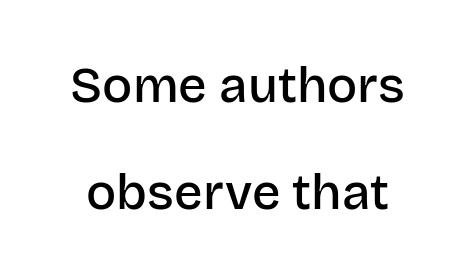
The image shows 50 px semibold sans-serif type, upright; set loose line spacing (2.15x), normal letter spacing, not underlined; low stroke contrast and a large x-height.
